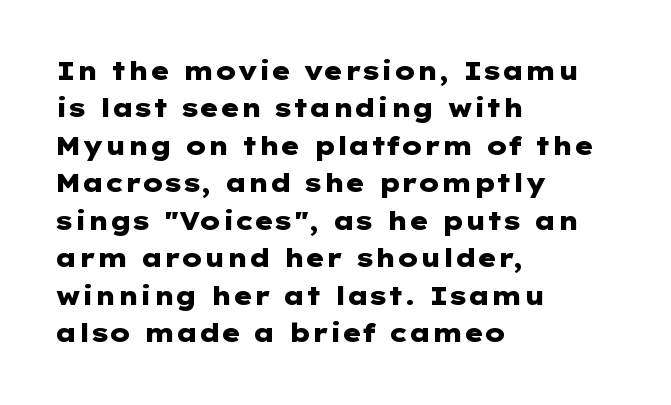
{"italic": "no", "bold": "yes", "underline": "no", "align": "left", "line_spacing": "normal", "line_spacing_ratio": 1.5, "letter_spacing": "normal", "letter_spacing_em": 0.0, "glyph_px": 25}
